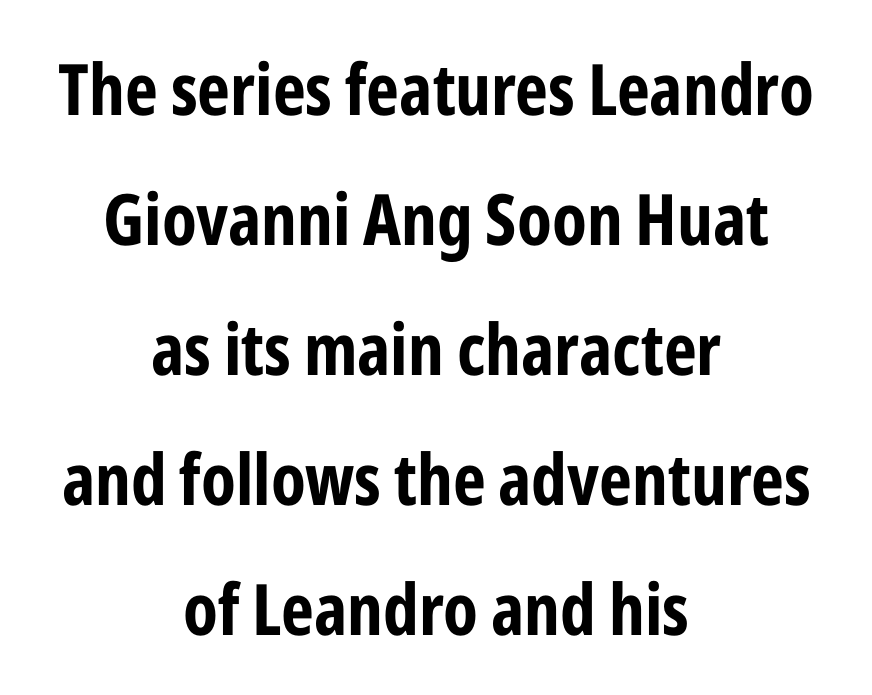
Words float on clear page, feet unadorned. Nothing sits at the stroke ends, so this counts as sans-serif. The rendering uses natural spacing where letterforms have individual widths. Horizontal alignment here is central, giving a formal, balanced look. Here the glyphs are tracked normally, forming tight word shapes. Posture: straight, roman, zero tilt.
